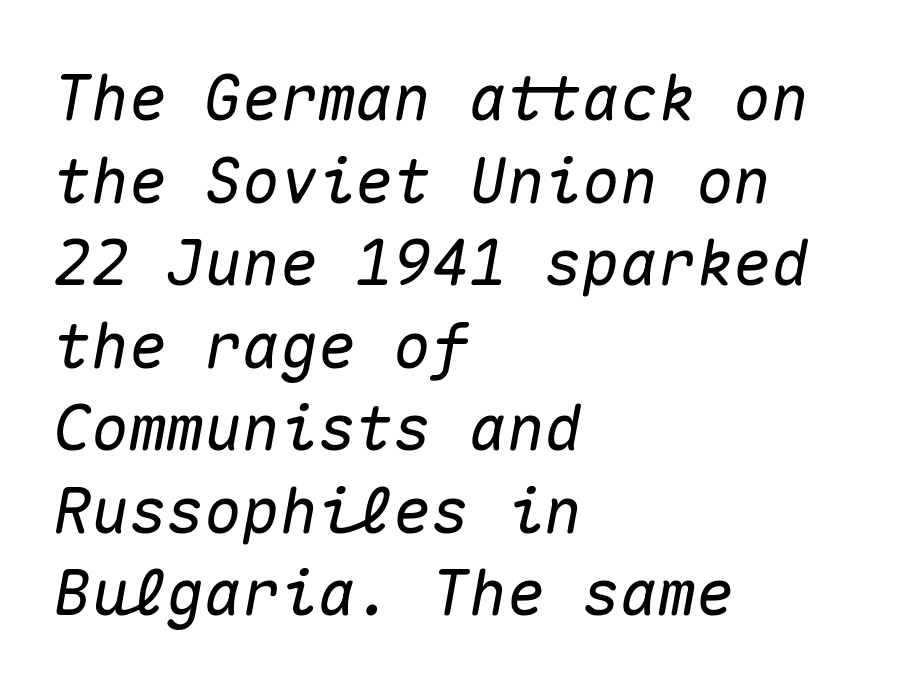
The image shows 63 px text type, italic (leaning right), monospaced; set left-aligned, normal line spacing (1.31x), normal letter spacing, not underlined; medium stroke contrast and a medium x-height.
